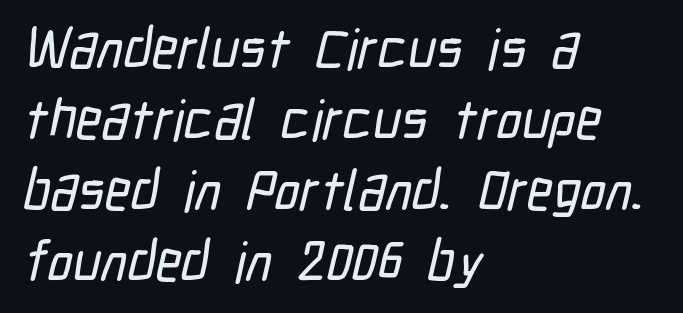
Q: Is the typeface a serif or a sans-serif typeface? A: Sans-serif.
Q: Is the text underlined? A: No.
Q: How is the paragraph aligned? A: Left-aligned.
Q: Is the spacing between letters normal or unusually wide? A: Normal.
Q: Is the spacing between lines tight, normal or loose? A: Normal.
Q: Width (condensed, normal, or wide)? A: Condensed.
Q: Stroke contrast? A: Low.
Q: x-height? A: Medium.
Q: Monospaced? A: No.
